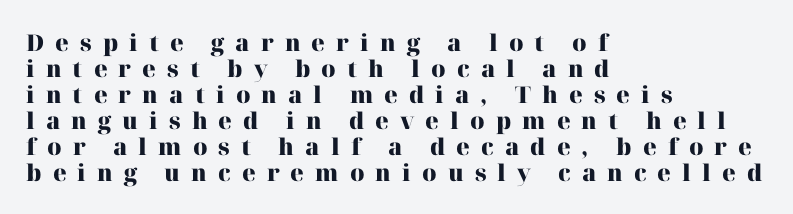
Q: Is the text bold? A: Yes.
Q: Is the text italic (slanted)? A: No, it is upright.
Q: Is the text underlined? A: No.
Q: How is the paragraph aligned? A: Left-aligned.
Q: Is the spacing between letters normal or unusually wide? A: Unusually wide.
Q: Is the spacing between lines tight, normal or loose? A: Tight.
